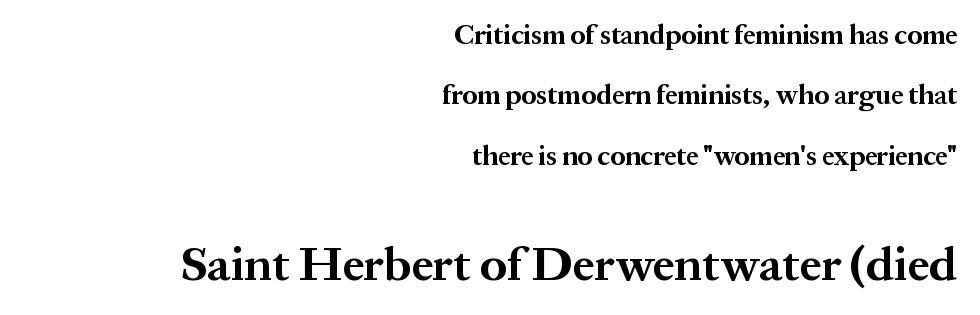
Q: Is the text bold? A: Yes.
Q: Is the text italic (slanted)? A: No, it is upright.
Q: Is the typeface a serif or a sans-serif typeface? A: Serif.
Q: Is the text underlined? A: No.
Q: How is the paragraph aligned? A: Right-aligned.
Q: Is the spacing between letters normal or unusually wide? A: Normal.
Q: Is the spacing between lines tight, normal or loose? A: Loose.
Q: Which block of text is set in a larger size, the first (top) or the second (bottom)? A: The second (bottom) one.
Q: Width (condensed, normal, or wide)? A: Normal.
Q: Stroke contrast? A: Medium.
Q: x-height? A: Medium.
Q: Monospaced? A: No.
